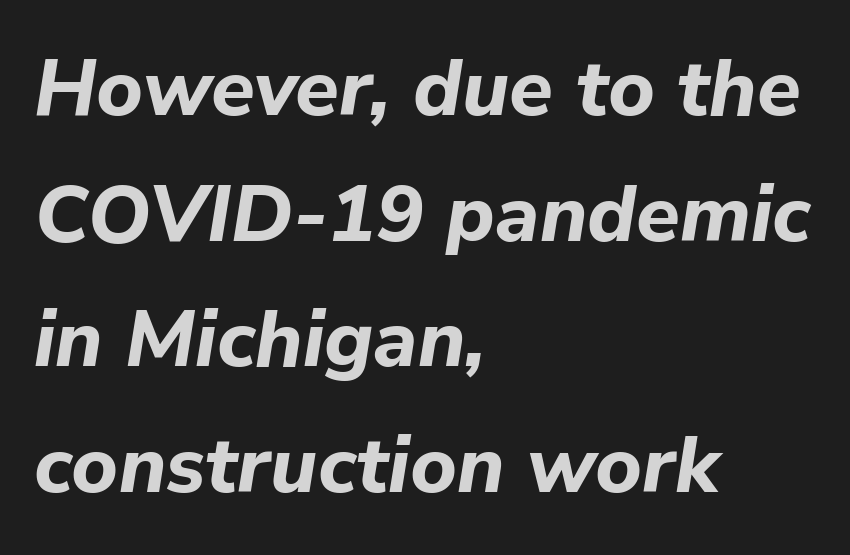
The image shows 80 px bold type, italic (leaning right); set left-aligned, normal line spacing (1.57x), normal letter spacing, not underlined; low stroke contrast and a medium x-height.
